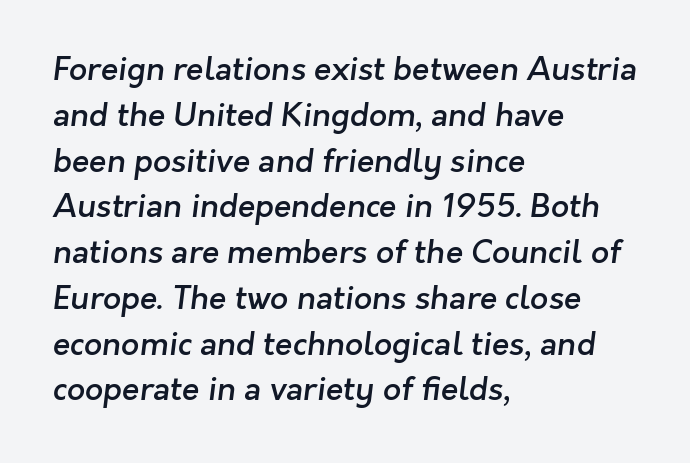
{"serif": "no", "bold": "semi", "weight": "semibold", "width": "normal", "stroke_contrast": "low", "x_height": "medium", "monospaced": "no", "underline": "no", "align": "left", "line_spacing": "normal", "line_spacing_ratio": 1.43, "letter_spacing": "normal", "letter_spacing_em": 0.0, "glyph_px": 32}
